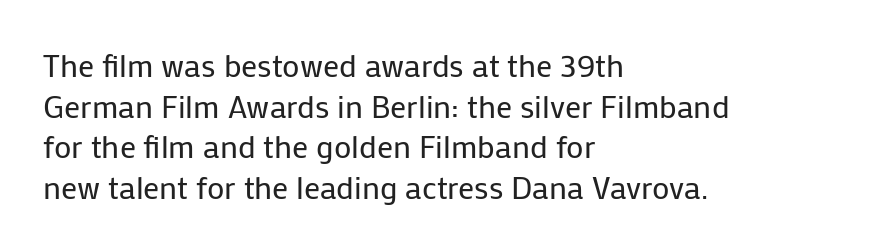
Q: Is the text bold? A: No.
Q: Is the text italic (slanted)? A: No, it is upright.
Q: Is the typeface a serif or a sans-serif typeface? A: Sans-serif.
Q: Is the text underlined? A: No.
Q: How is the paragraph aligned? A: Left-aligned.
Q: Is the spacing between letters normal or unusually wide? A: Normal.
Q: Is the spacing between lines tight, normal or loose? A: Normal.
Q: Width (condensed, normal, or wide)? A: Normal.
Q: Stroke contrast? A: Low.
Q: x-height? A: Medium.
Q: Monospaced? A: No.
